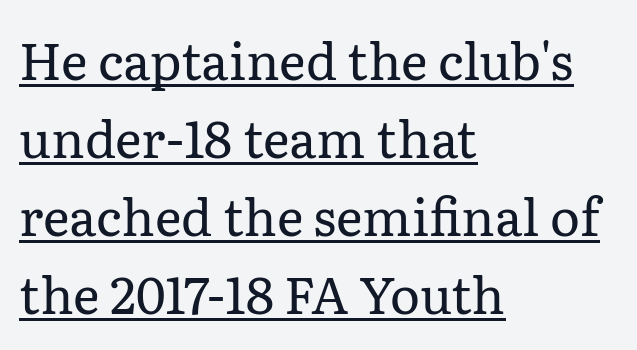
The image shows 51 px regular-weight serif type, upright; set left-aligned, normal line spacing (1.53x), normal letter spacing, underlined; low stroke contrast and a medium x-height.
